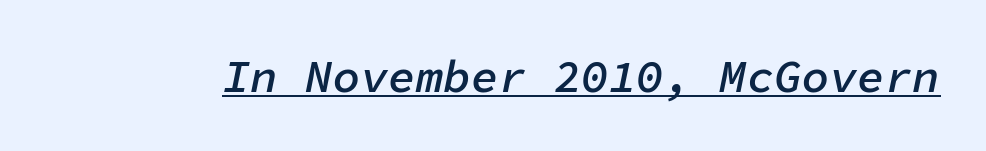
Does a line run under the words? Yes, clearly. Characters are canted at an angle relative to the baseline's perpendicular. Typographic density is moderately raised because the face is semibold. Between one letter and the next there's only the usual sliver of space.
